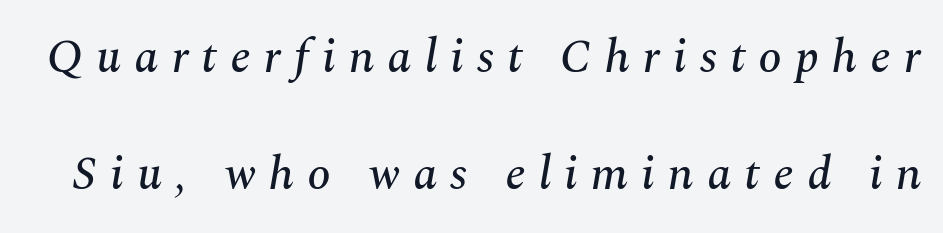
{"serif": "yes", "italic": "yes", "lean": "right", "slant_degrees": 10, "width": "normal", "stroke_contrast": "medium", "x_height": "medium", "monospaced": "no", "underline": "no", "line_spacing": "loose", "line_spacing_ratio": 2.48, "letter_spacing": "wide", "letter_spacing_em": 0.28, "glyph_px": 47}
